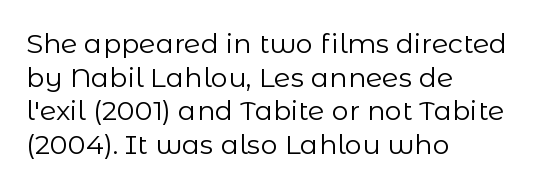
The image shows 27 px text type, upright; set left-aligned, normal line spacing (1.25x), normal letter spacing, not underlined.
